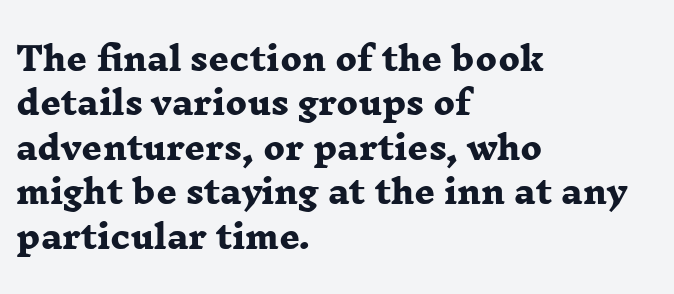
Q: Is the text bold? A: Yes.
Q: Is the typeface a serif or a sans-serif typeface? A: Serif.
Q: Is the text underlined? A: No.
Q: How is the paragraph aligned? A: Left-aligned.
Q: Is the spacing between letters normal or unusually wide? A: Normal.
Q: Is the spacing between lines tight, normal or loose? A: Normal.
Q: Width (condensed, normal, or wide)? A: Wide.
Q: Stroke contrast? A: Low.
Q: x-height? A: Medium.
Q: Monospaced? A: No.
